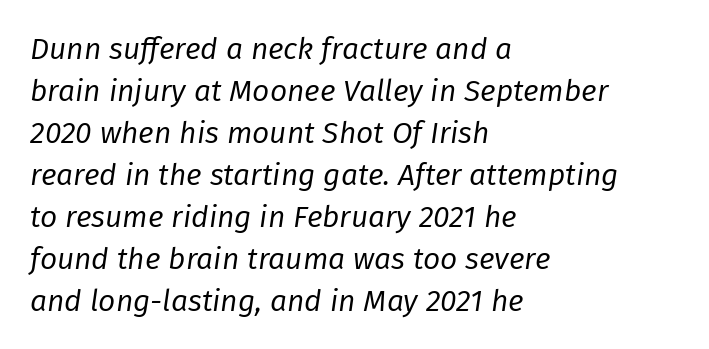
Q: Is the text bold? A: No.
Q: Is the text italic (slanted)? A: Yes, it leans right by about 8 degrees.
Q: Is the text underlined? A: No.
Q: How is the paragraph aligned? A: Left-aligned.
Q: Is the spacing between letters normal or unusually wide? A: Normal.
Q: Is the spacing between lines tight, normal or loose? A: Normal.
Q: Width (condensed, normal, or wide)? A: Normal.
Q: Stroke contrast? A: Low.
Q: x-height? A: Medium.
Q: Monospaced? A: No.
